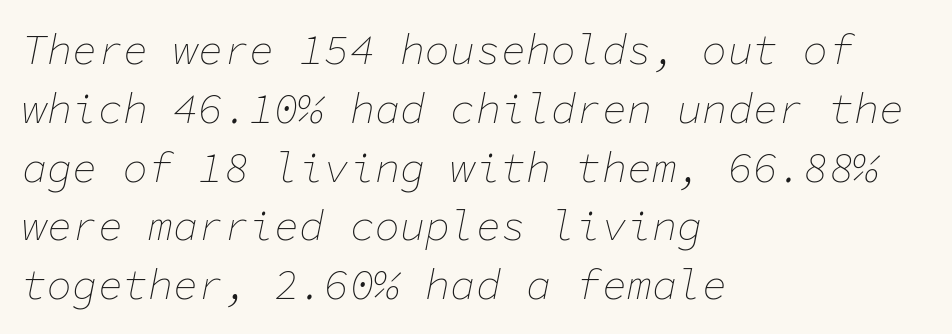
A typesetter would call this monospace, since all characters share one set width. The line-height multiplier appears to be the usual default. Glance below the letters and you will spot only blank space. The rag falls on the right side of this text block.
